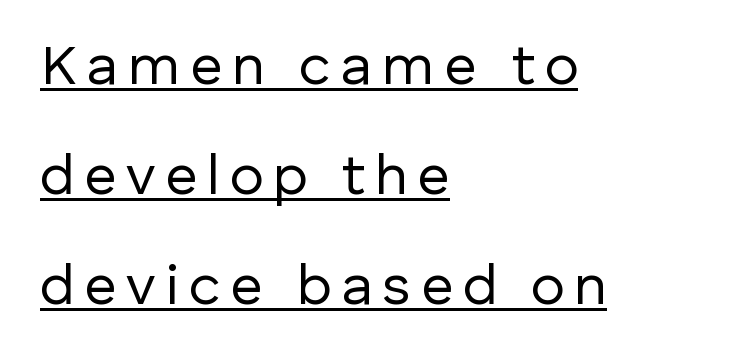
{"serif": "no", "italic": "no", "bold": "no", "weight": "regular", "width": "normal", "stroke_contrast": "low", "x_height": "medium", "monospaced": "no", "underline": "yes", "align": "left", "line_spacing": "loose", "line_spacing_ratio": 1.93, "glyph_px": 57}
